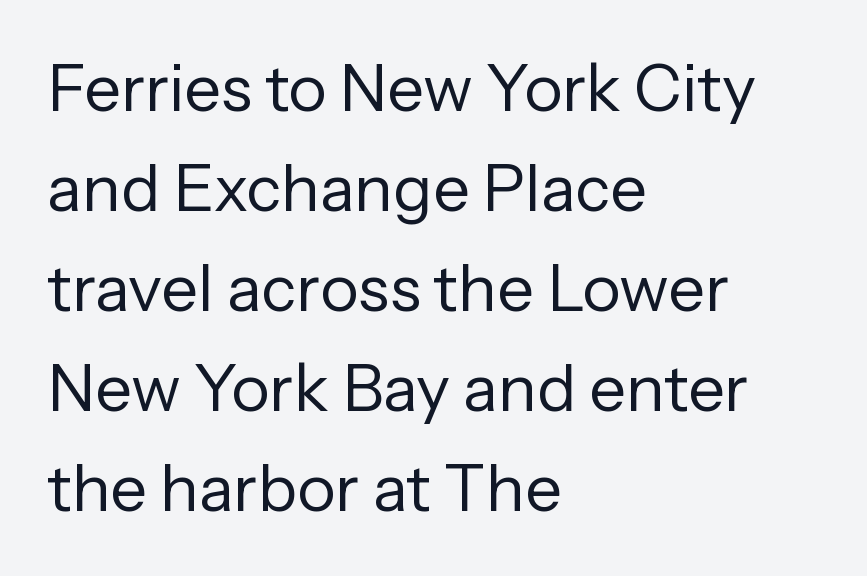
The gaps between neighbouring characters are ordinary and unremarkable. The text was rendered using a sans face with plain stroke endings. The passage shown is typed in a proportional face where columns would drift. The glyphs are unaccompanied by any horizontal stroke below them.
